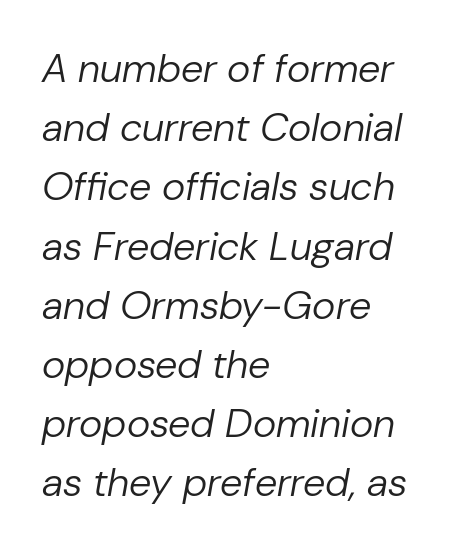
{"italic": "yes", "lean": "right", "slant_degrees": 10, "bold": "no", "weight": "regular", "width": "normal", "stroke_contrast": "low", "x_height": "medium", "monospaced": "no", "underline": "no", "align": "left", "line_spacing": "normal", "line_spacing_ratio": 1.48, "letter_spacing": "normal", "letter_spacing_em": 0.0, "glyph_px": 40}
